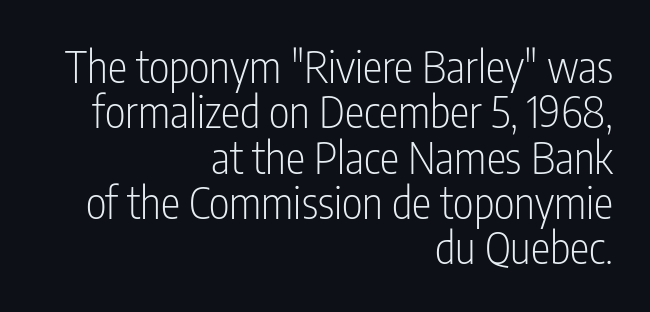
Letter spacing: default. The face used here is a sans, in the tradition of grotesques and geometrics. Regarding leading, the lines here are crowded together. The compositor pushed each line to the right boundary.
